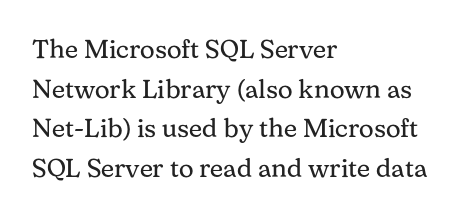
The block of text has a typical density, with ordinary space between rows. The line texture is even and compact thanks to regular tracking. Nothing heavy about these letters — not bold at all. Which margin do the lines hug? The left one — the right edge is uneven.
